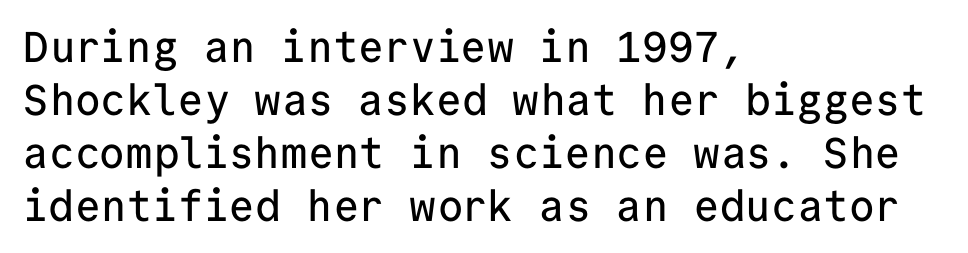
The image shows 43 px sans-serif type, upright, monospaced; set left-aligned, line spacing 1.23x, normal letter spacing, not underlined; low stroke contrast and a medium x-height.
